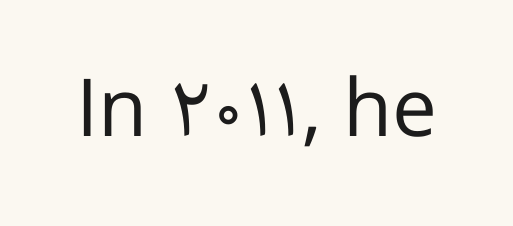
The image shows 80 px regular-weight sans-serif type, upright; set normal letter spacing, not underlined; low stroke contrast and a medium x-height.
